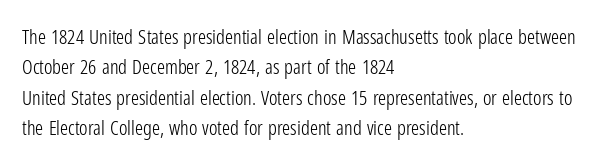
{"italic": "no", "bold": "no", "underline": "no", "align": "left", "line_spacing": "normal", "line_spacing_ratio": 1.52, "letter_spacing": "normal", "letter_spacing_em": 0.0, "glyph_px": 20}
